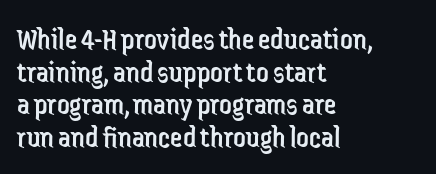
The image shows 31 px regular-weight, condensed sans-serif type, upright; set left-aligned, tight line spacing (1.05x), normal letter spacing, not underlined; low stroke contrast and a medium x-height.
